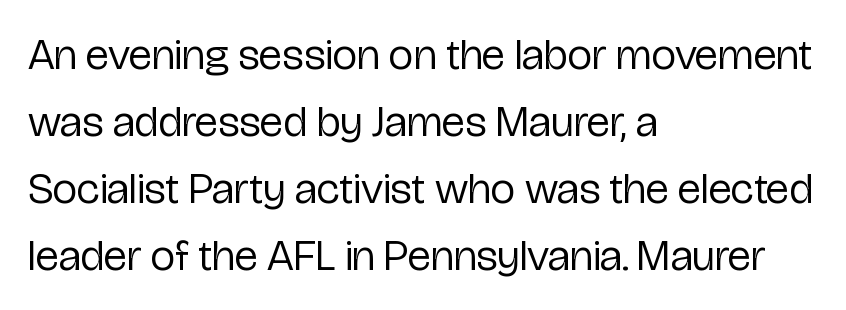
{"serif": "no", "italic": "no", "bold": "no", "weight": "regular", "width": "condensed", "stroke_contrast": "low", "x_height": "medium", "monospaced": "no", "underline": "no", "align": "left", "line_spacing": "normal", "line_spacing_ratio": 1.52, "letter_spacing": "normal", "letter_spacing_em": 0.0, "glyph_px": 44}
